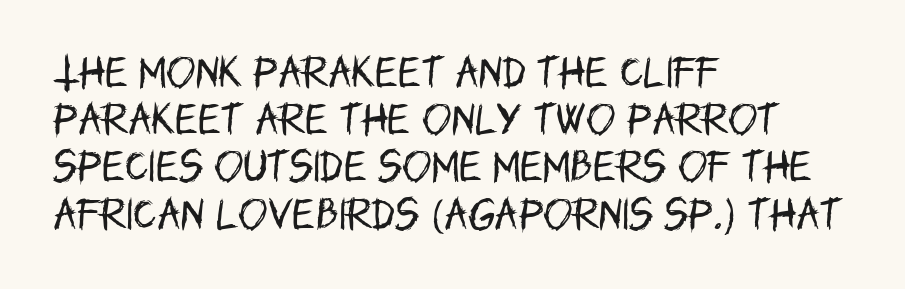
Q: Is the text bold? A: No.
Q: Is the text italic (slanted)? A: No, it is upright.
Q: Is the typeface a serif or a sans-serif typeface? A: Sans-serif.
Q: Is the text underlined? A: No.
Q: How is the paragraph aligned? A: Left-aligned.
Q: Is the spacing between letters normal or unusually wide? A: Normal.
Q: Is the spacing between lines tight, normal or loose? A: Normal.
Q: Width (condensed, normal, or wide)? A: Condensed.
Q: Stroke contrast? A: Low.
Q: x-height? A: Large.
Q: Monospaced? A: No.
